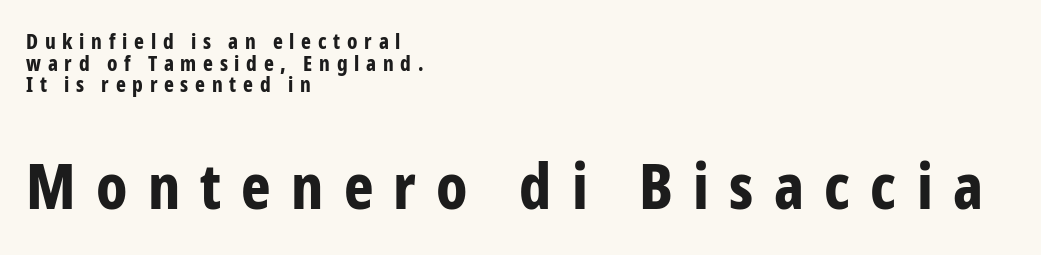
The image shows 63 px bold, condensed sans-serif type, upright; set left-aligned, tight line spacing (1.03x), unusually wide letter spacing (+0.32 em), not underlined; the second (bottom) block is 3.0x larger; low stroke contrast and a medium x-height.
